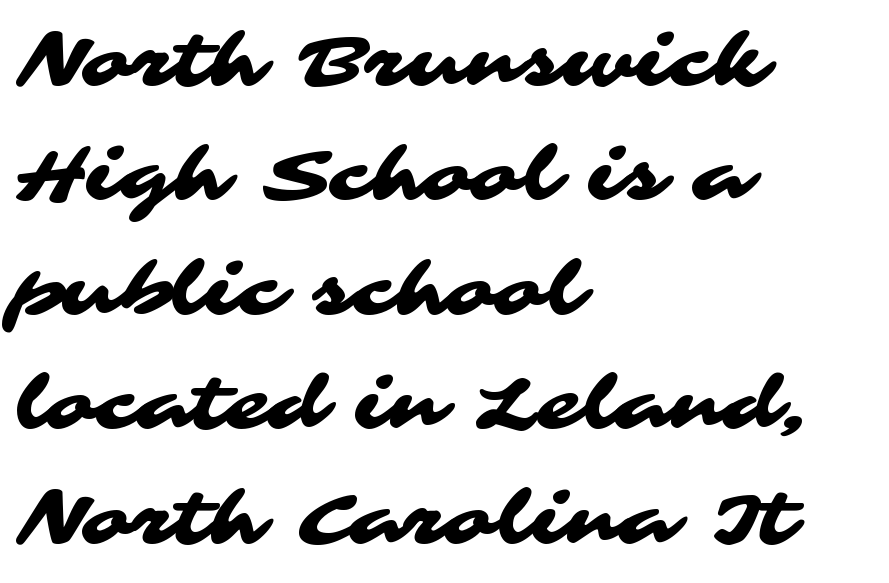
{"serif": "no", "width": "wide", "stroke_contrast": "medium", "x_height": "medium", "monospaced": "no", "underline": "no", "align": "left", "line_spacing": "normal", "line_spacing_ratio": 1.59, "letter_spacing": "normal", "letter_spacing_em": 0.0, "glyph_px": 72}
